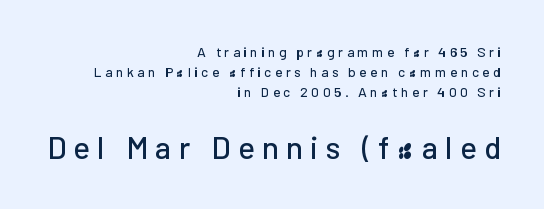
The image shows 31 px sans-serif type, upright; set right-aligned, normal line spacing (1.43x), unusually wide letter spacing (+0.24 em), not underlined; the second (bottom) block is 2.21x larger; low stroke contrast and a medium x-height.
